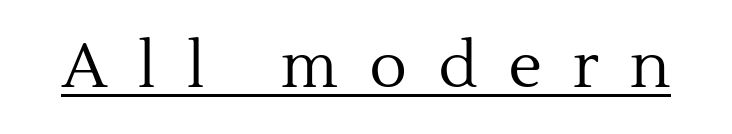
Q: Is the text bold? A: No.
Q: Is the text italic (slanted)? A: No, it is upright.
Q: Is the typeface a serif or a sans-serif typeface? A: Serif.
Q: Is the text underlined? A: Yes.
Q: Is the spacing between letters normal or unusually wide? A: Unusually wide.
Q: Width (condensed, normal, or wide)? A: Normal.
Q: x-height? A: Medium.
Q: Monospaced? A: No.
